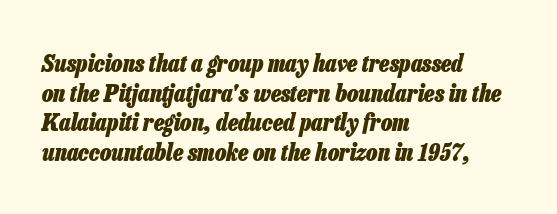
Words float on clear page, feet unadorned. A full-strength bold gives these letters their thick strokes. A classic flush-left, rag-right setting is used for this passage. Short note: letters normally spaced. Notice how the stems are inclined rather than vertical — that's the hallmark of italics.
